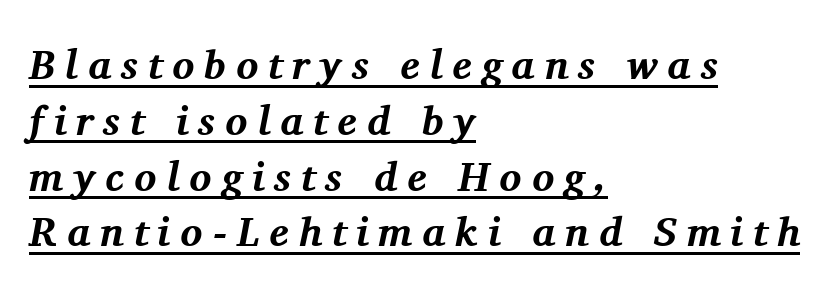
Q: Is the text bold? A: Yes.
Q: Is the text italic (slanted)? A: Yes, it leans right by about 11 degrees.
Q: Is the typeface a serif or a sans-serif typeface? A: Serif.
Q: Is the text underlined? A: Yes.
Q: How is the paragraph aligned? A: Left-aligned.
Q: Is the spacing between letters normal or unusually wide? A: Unusually wide.
Q: Is the spacing between lines tight, normal or loose? A: Normal.
Q: Width (condensed, normal, or wide)? A: Normal.
Q: Stroke contrast? A: Medium.
Q: x-height? A: Medium.
Q: Monospaced? A: No.
